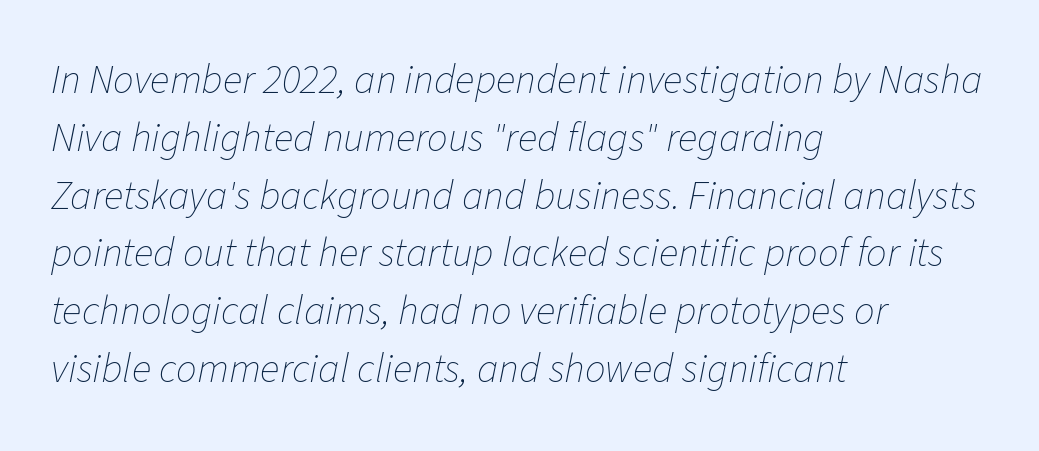
Q: Is the text bold? A: No.
Q: Is the text italic (slanted)? A: Yes, it leans right by about 11 degrees.
Q: Is the text underlined? A: No.
Q: How is the paragraph aligned? A: Left-aligned.
Q: Is the spacing between letters normal or unusually wide? A: Normal.
Q: Is the spacing between lines tight, normal or loose? A: Normal.
Q: Width (condensed, normal, or wide)? A: Normal.
Q: Stroke contrast? A: Low.
Q: x-height? A: Medium.
Q: Monospaced? A: No.
